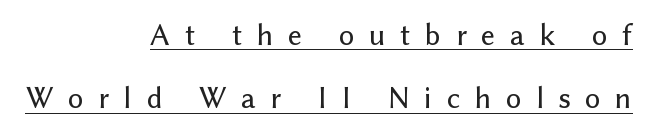
{"serif": "no", "italic": "no", "width": "normal", "stroke_contrast": "low", "x_height": "medium", "monospaced": "no", "underline": "yes", "align": "right", "line_spacing": "loose", "line_spacing_ratio": 2.04, "letter_spacing": "wide", "letter_spacing_em": 0.47, "glyph_px": 31}
